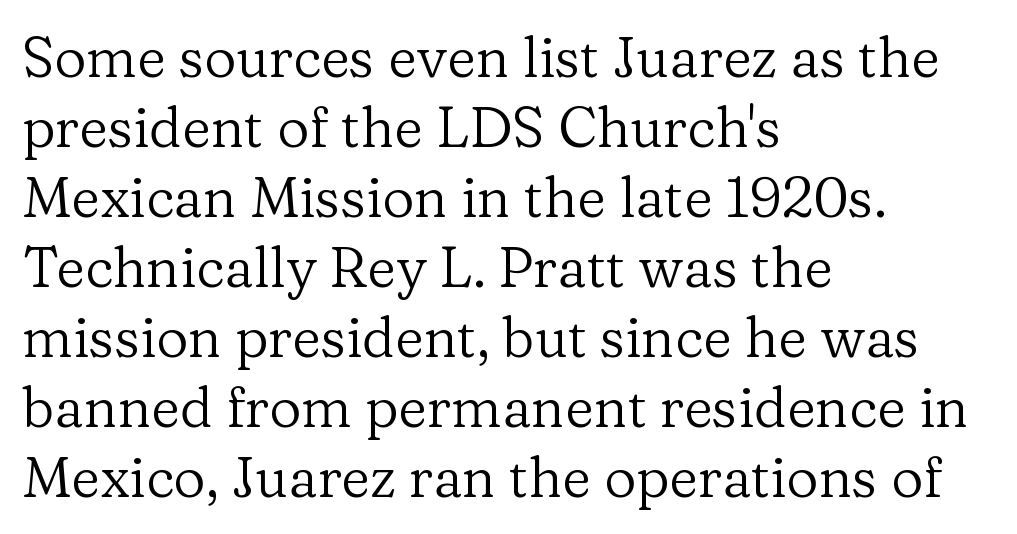
{"serif": "yes", "italic": "no", "bold": "no", "weight": "regular", "width": "normal", "stroke_contrast": "low", "x_height": "medium", "monospaced": "no", "underline": "no", "align": "left", "line_spacing": "normal", "line_spacing_ratio": 1.25, "letter_spacing": "normal", "letter_spacing_em": 0.0, "glyph_px": 56}
